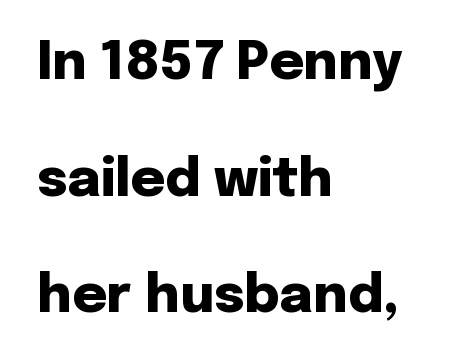
Q: Is the text bold? A: Yes.
Q: Is the text italic (slanted)? A: No, it is upright.
Q: Is the typeface a serif or a sans-serif typeface? A: Sans-serif.
Q: Is the text underlined? A: No.
Q: How is the paragraph aligned? A: Left-aligned.
Q: Is the spacing between letters normal or unusually wide? A: Normal.
Q: Is the spacing between lines tight, normal or loose? A: Loose.
Q: Width (condensed, normal, or wide)? A: Normal.
Q: Stroke contrast? A: Low.
Q: x-height? A: Medium.
Q: Monospaced? A: No.
